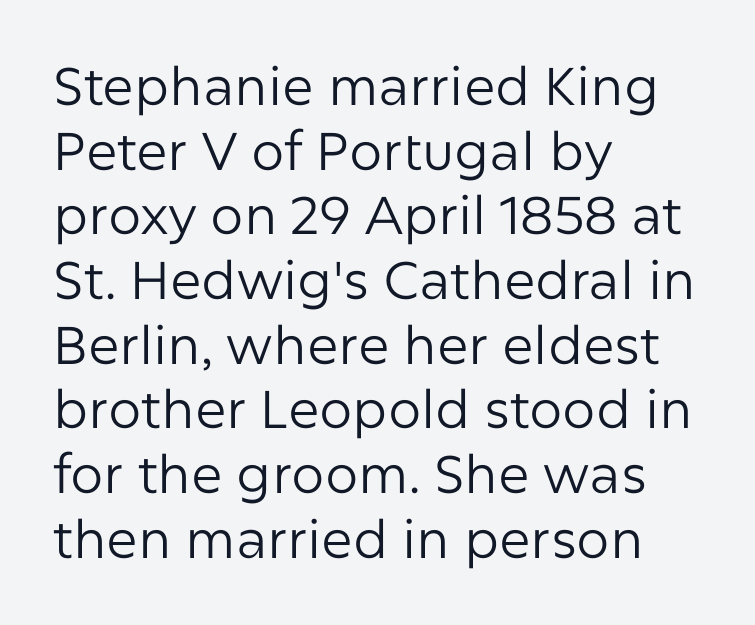
Q: Is the text bold? A: No.
Q: Is the text italic (slanted)? A: No, it is upright.
Q: Is the typeface a serif or a sans-serif typeface? A: Sans-serif.
Q: Is the text underlined? A: No.
Q: How is the paragraph aligned? A: Left-aligned.
Q: Is the spacing between letters normal or unusually wide? A: Normal.
Q: Width (condensed, normal, or wide)? A: Normal.
Q: Stroke contrast? A: Low.
Q: x-height? A: Medium.
Q: Monospaced? A: No.
